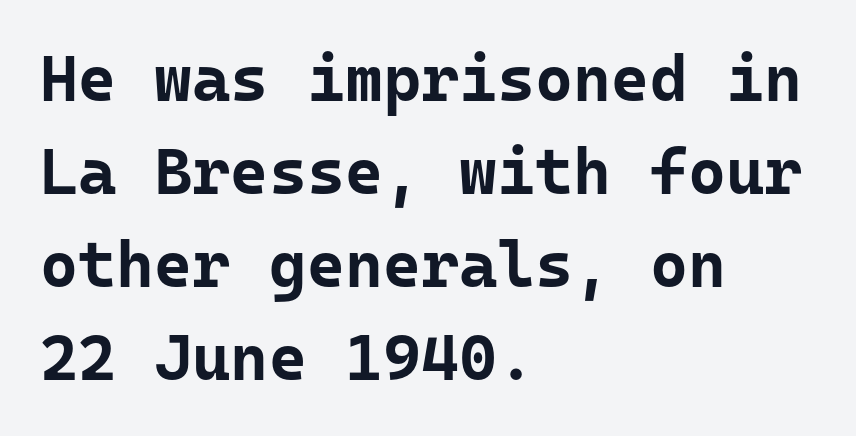
Q: Is the text bold? A: Yes.
Q: Is the text italic (slanted)? A: No, it is upright.
Q: Is the typeface a serif or a sans-serif typeface? A: Sans-serif.
Q: Is the text underlined? A: No.
Q: How is the paragraph aligned? A: Left-aligned.
Q: Is the spacing between letters normal or unusually wide? A: Normal.
Q: Is the spacing between lines tight, normal or loose? A: Normal.
Q: Width (condensed, normal, or wide)? A: Normal.
Q: Stroke contrast? A: Low.
Q: x-height? A: Medium.
Q: Monospaced? A: Yes.
